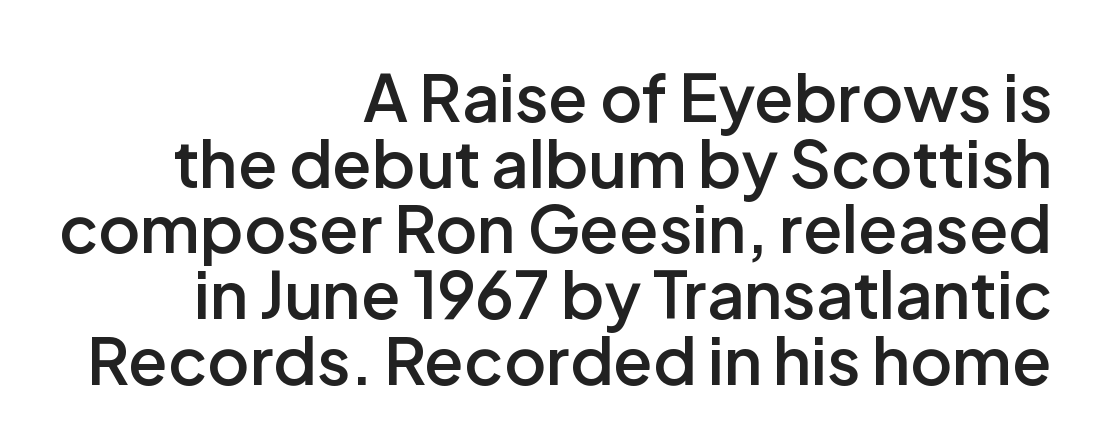
Line ends are locked; line starts wander. Notice how the stems are strictly vertical — no italics here. The typeface chosen for these lines omits serifs. The characters look somewhat weighty, a semibold short of true bold.
